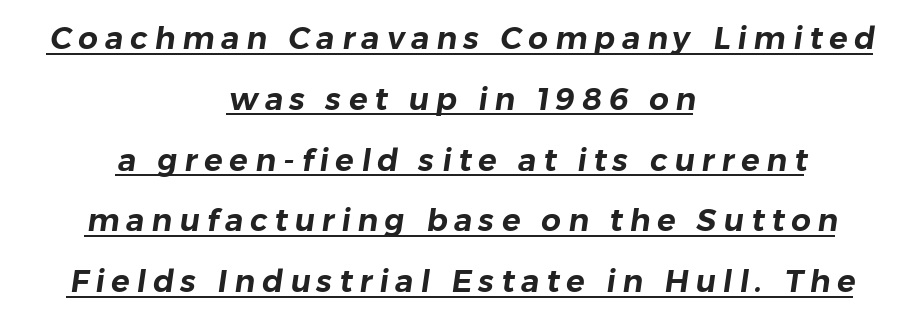
The image shows 31 px sans-serif type; set centered, loose line spacing (1.96x), unusually wide letter spacing (+0.22 em), underlined; low stroke contrast and a medium x-height.
